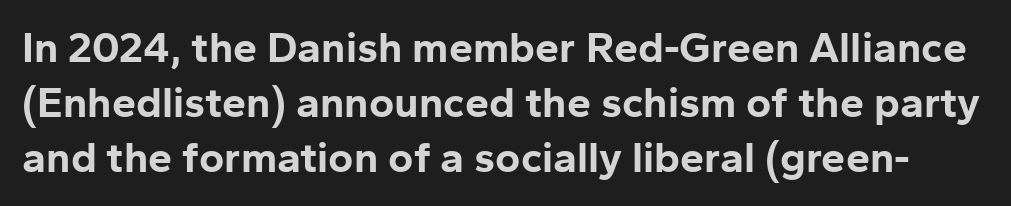
Q: Is the text bold? A: Yes.
Q: Is the text italic (slanted)? A: No, it is upright.
Q: Is the typeface a serif or a sans-serif typeface? A: Sans-serif.
Q: Is the text underlined? A: No.
Q: Is the spacing between letters normal or unusually wide? A: Normal.
Q: Is the spacing between lines tight, normal or loose? A: Normal.
Q: Width (condensed, normal, or wide)? A: Normal.
Q: Stroke contrast? A: Low.
Q: x-height? A: Medium.
Q: Monospaced? A: No.
